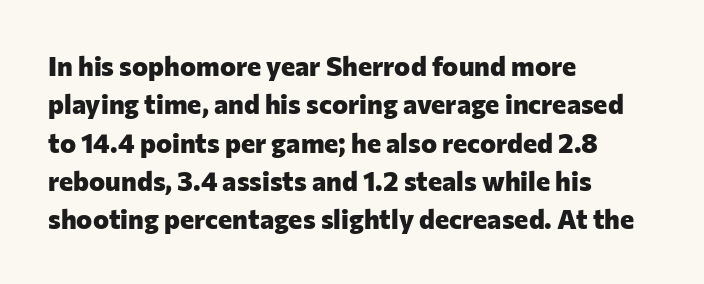
Glyph-to-glyph distance matches everyday printed text. Notice how thick the strokes are: this is what a full bold looks like. A normal amount of white space separates one row of letters from the next. Only glyphs here, with clear space below each row. Vertical strokes here are truly vertical.
